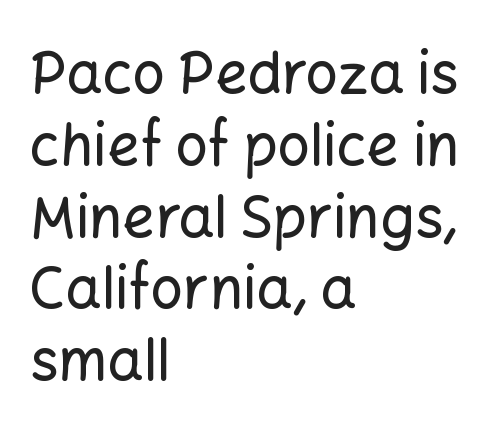
The string is rendered with underlining switched off. When letters stand straight like this, we call the style roman or upright. This sample keeps an unexceptional amount of space between lines. Varying glyph widths throughout — classic text-font behaviour. Each letter's strokes conclude bluntly, with no projecting serifs.
